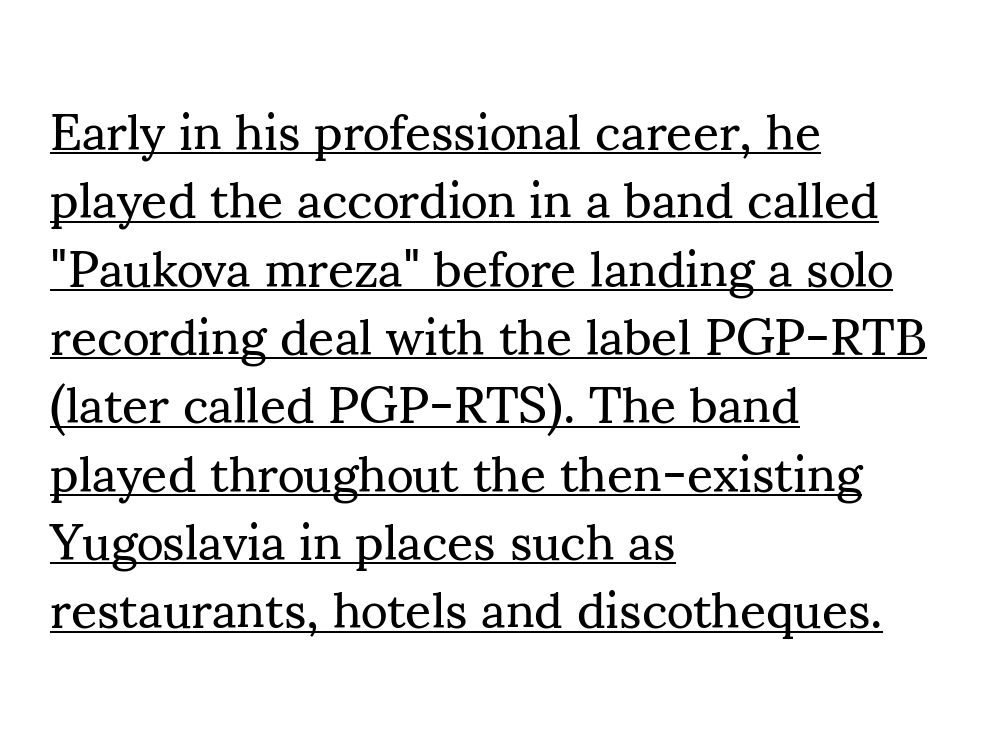
The image shows 51 px regular-weight serif type, upright; set left-aligned, normal line spacing (1.34x), normal letter spacing, underlined; medium stroke contrast and a small x-height.
